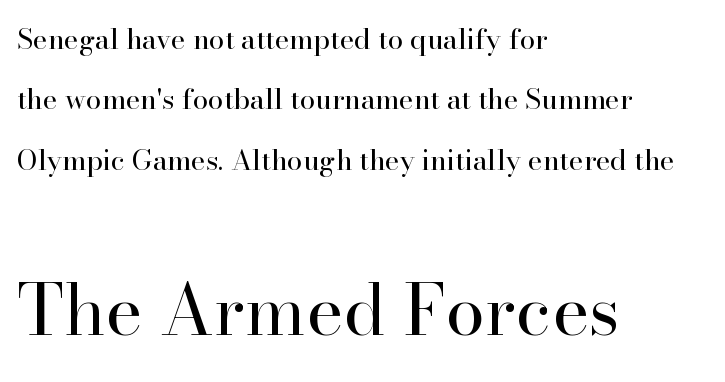
Q: Is the text bold? A: No.
Q: Is the text italic (slanted)? A: No, it is upright.
Q: Is the typeface a serif or a sans-serif typeface? A: Serif.
Q: Is the text underlined? A: No.
Q: How is the paragraph aligned? A: Left-aligned.
Q: Is the spacing between letters normal or unusually wide? A: Normal.
Q: Is the spacing between lines tight, normal or loose? A: Loose.
Q: Which block of text is set in a larger size, the first (top) or the second (bottom)? A: The second (bottom) one.
Q: Width (condensed, normal, or wide)? A: Normal.
Q: Stroke contrast? A: High.
Q: x-height? A: Small.
Q: Monospaced? A: No.
